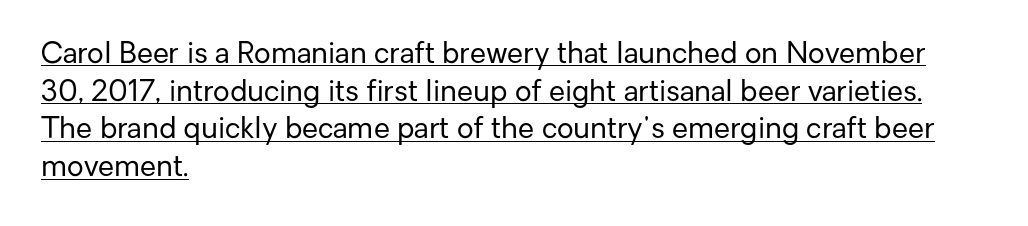
Unbolded letterforms with no extra heft. Proportional: the letters do not fall into vertical columns. The glyphs are accompanied by a horizontal stroke just below them. In CSS terms this would be text-align: left. The block of text has a typical density, with ordinary space between rows. The letterforms sit shoulder to shoulder at normal distance.
